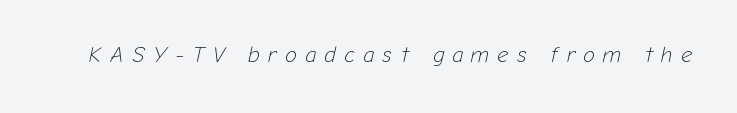
{"italic": "yes", "lean": "right", "slant_degrees": 12, "bold": "no", "underline": "no", "letter_spacing": "wide", "letter_spacing_em": 0.38, "glyph_px": 22}
